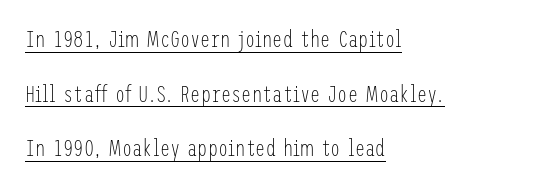
{"italic": "no", "bold": "no", "underline": "yes", "align": "left", "line_spacing": "loose", "line_spacing_ratio": 2.38, "letter_spacing": "normal", "letter_spacing_em": 0.0, "glyph_px": 23}
